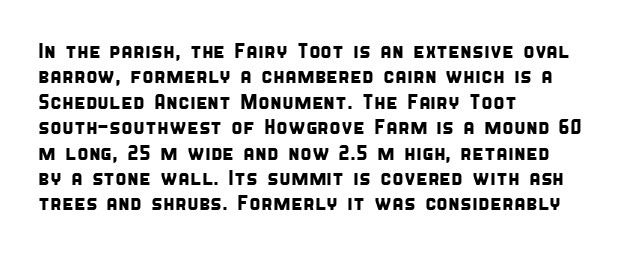
The gaps between neighbouring characters are ordinary and unremarkable. Anything drawn beneath the words? Only blank space. The rendering anchors every line to the left-hand side.
